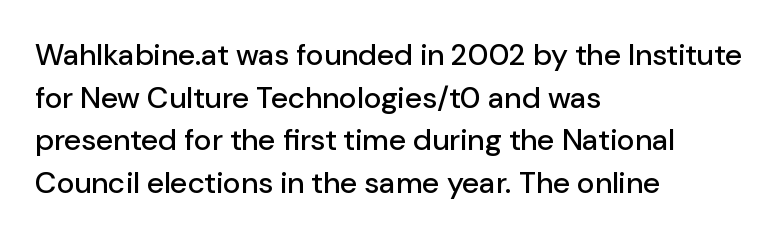
The image shows 30 px sans-serif type, upright; set left-aligned, normal line spacing (1.42x), normal letter spacing, not underlined; low stroke contrast and a medium x-height.
